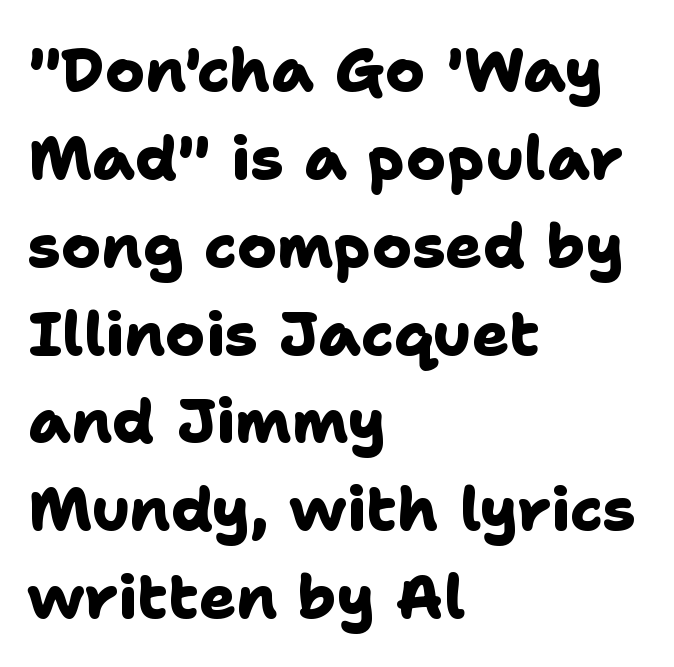
The image shows 61 px heavy sans-serif type; set left-aligned, normal line spacing (1.44x), normal letter spacing, not underlined; low stroke contrast and a medium x-height.
